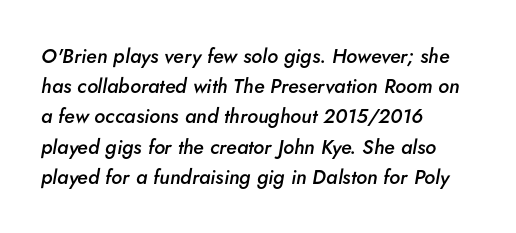
{"italic": "yes", "lean": "right", "slant_degrees": 5, "bold": "semi", "underline": "no", "align": "left", "line_spacing": "normal", "line_spacing_ratio": 1.51, "letter_spacing": "normal", "letter_spacing_em": 0.0, "glyph_px": 20}
